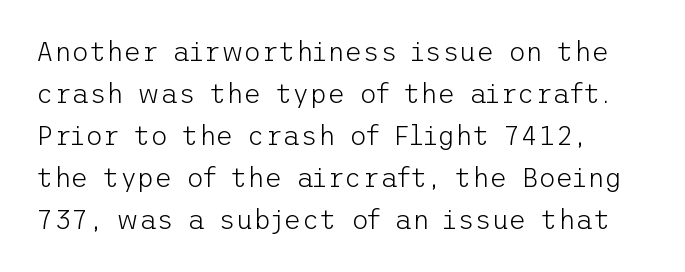
Each new line begins a customary step beneath the previous one. The passage shown is not underscored anywhere. Weight: not bold — regular or lighter. Nope, not italic — everything's standing straight. A classic flush-left, rag-right setting is used for this passage.
